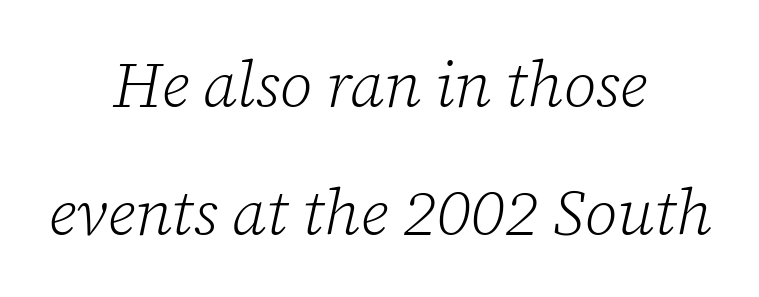
{"serif": "yes", "italic": "yes", "lean": "right", "slant_degrees": 12, "bold": "no", "weight": "light", "width": "normal", "stroke_contrast": "low", "x_height": "medium", "monospaced": "no", "underline": "no", "align": "center", "line_spacing": "loose", "line_spacing_ratio": 2.0, "letter_spacing": "normal", "letter_spacing_em": 0.0, "glyph_px": 64}
